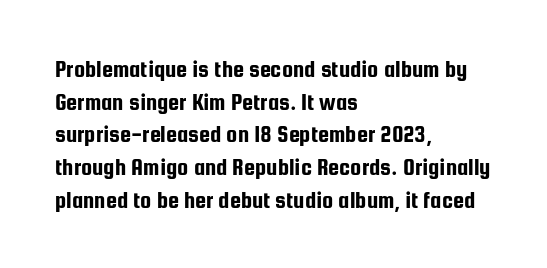
Q: Is the text italic (slanted)? A: No, it is upright.
Q: Is the text underlined? A: No.
Q: How is the paragraph aligned? A: Left-aligned.
Q: Is the spacing between letters normal or unusually wide? A: Normal.
Q: Is the spacing between lines tight, normal or loose? A: Normal.
